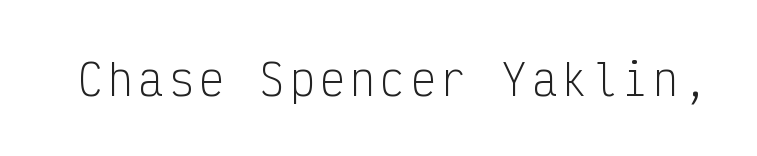
Q: Is the text bold? A: No.
Q: Is the text italic (slanted)? A: No, it is upright.
Q: Is the typeface a serif or a sans-serif typeface? A: Sans-serif.
Q: Is the text underlined? A: No.
Q: Width (condensed, normal, or wide)? A: Condensed.
Q: Stroke contrast? A: Low.
Q: x-height? A: Medium.
Q: Monospaced? A: Yes.
